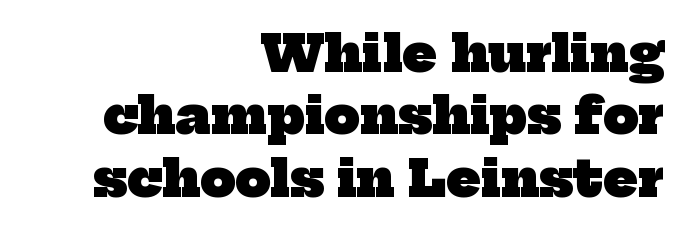
The image shows 50 px heavy serif type; set right-aligned, normal line spacing (1.25x), normal letter spacing, not underlined; low stroke contrast and a medium x-height.
